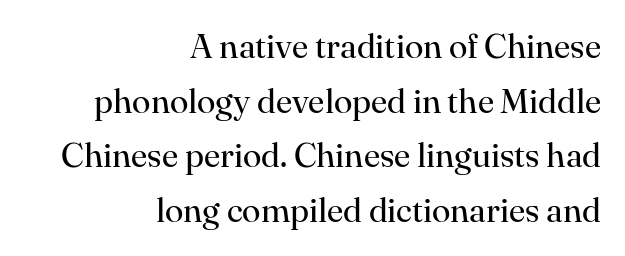
The image shows 34 px regular-weight serif type, upright; set right-aligned, normal line spacing (1.61x), normal letter spacing, not underlined; high stroke contrast and a small x-height.
